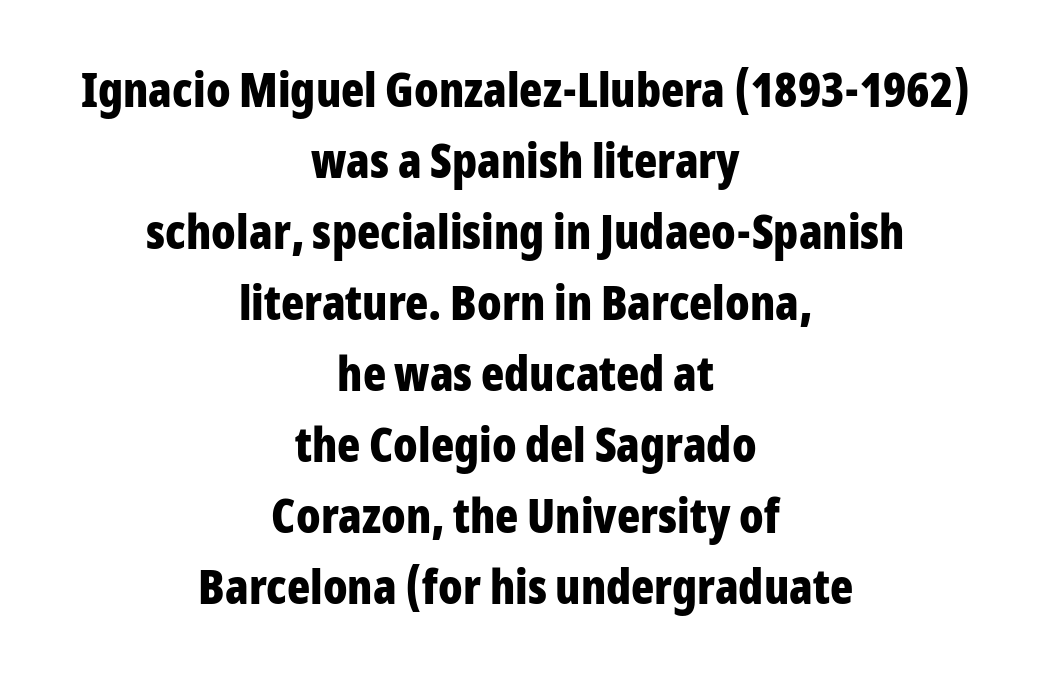
A typesetter would call this proportional, since set widths differ per character. The typesetting leans heavy: a genuine bold. Here the glyphs are tracked normally, forming tight word shapes. The lettering stays uniformly vertical, giving the passage a roman look. Anything drawn beneath the words? Only blank space.
